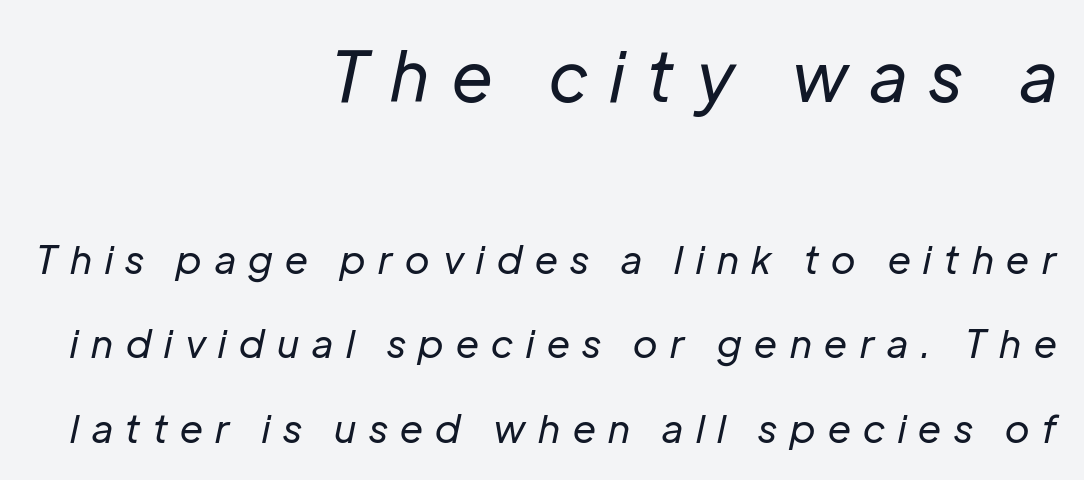
{"italic": "yes", "lean": "right", "slant_degrees": 12, "bold": "no", "weight": "regular", "width": "normal", "stroke_contrast": "low", "x_height": "medium", "monospaced": "no", "underline": "no", "align": "right", "line_spacing": "loose", "line_spacing_ratio": 2.16, "letter_spacing": "wide", "letter_spacing_em": 0.33, "larger_block": "first", "size_ratio": 1.77, "glyph_px": 69}
